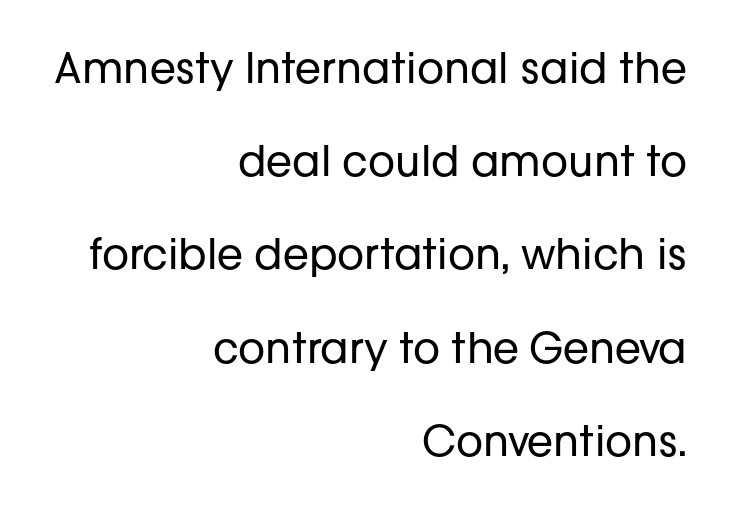
The image shows 42 px regular-weight sans-serif type, upright; set right-aligned, loose line spacing (2.22x), normal letter spacing, not underlined; low stroke contrast and a medium x-height.
